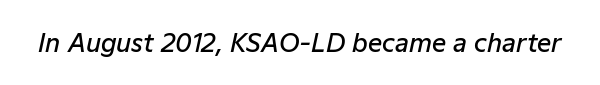
The image shows 25 px text type, italic (leaning right); set normal letter spacing, not underlined.
